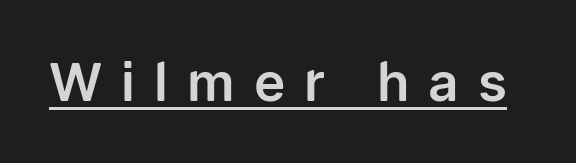
A rule runs beneath these lines of type. In terms of posture, this sample is upright. Glyph-to-glyph distance is far greater than everyday printed text. The rendering uses natural spacing where letterforms have individual widths. To sum up the face: it is a sans, with no serifs.
